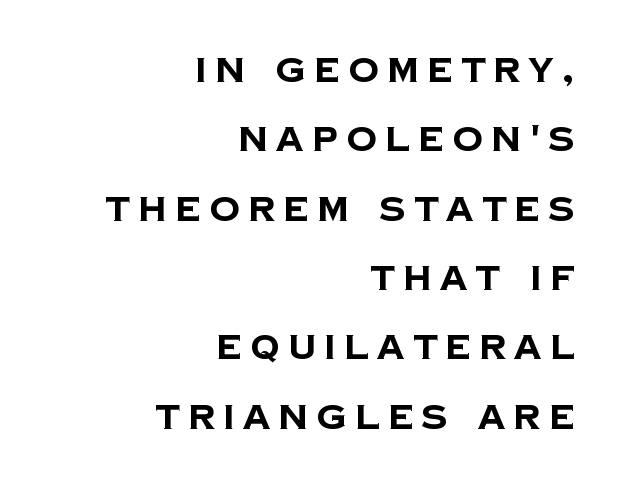
{"serif": "no", "bold": "yes", "weight": "bold", "width": "normal", "stroke_contrast": "low", "x_height": "large", "monospaced": "no", "underline": "no", "align": "right", "line_spacing": "loose", "line_spacing_ratio": 2.04, "letter_spacing": "wide", "letter_spacing_em": 0.25, "glyph_px": 34}
